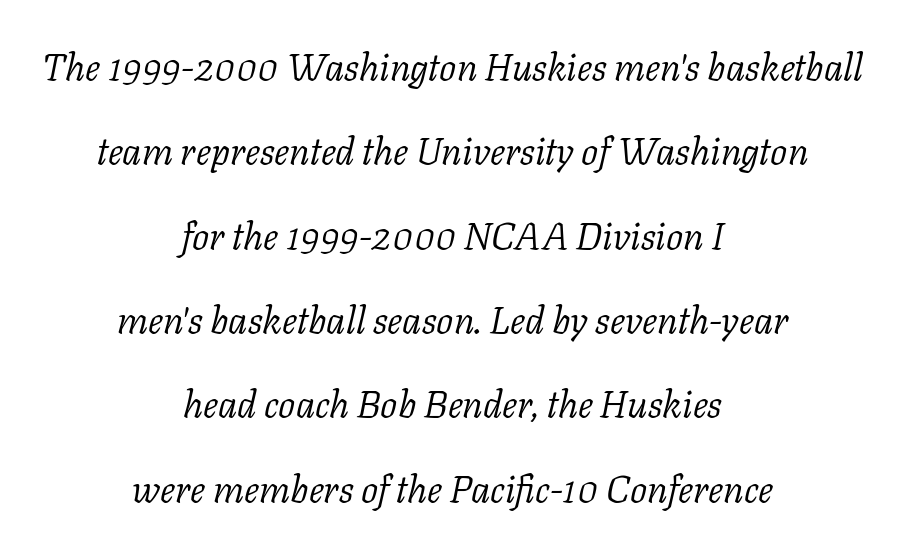
The image shows 38 px light serif type, italic (leaning right); set centered, loose line spacing (2.22x), normal letter spacing, not underlined; low stroke contrast and a medium x-height.
